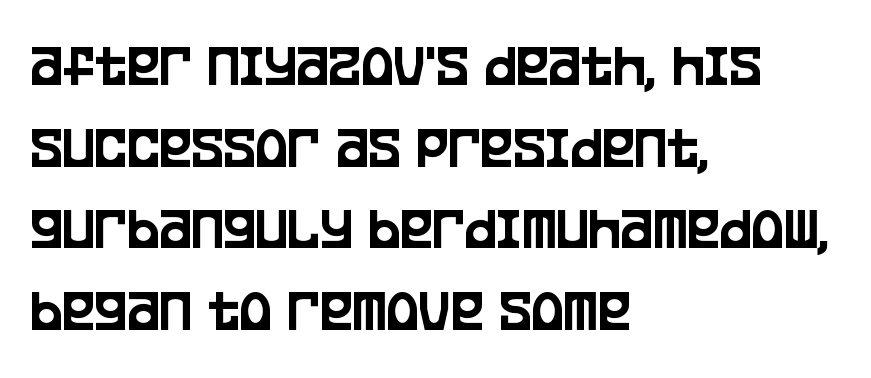
{"serif": "no", "italic": "no", "width": "condensed", "stroke_contrast": "low", "x_height": "large", "monospaced": "no", "underline": "no", "align": "left", "line_spacing": "normal", "line_spacing_ratio": 1.34, "letter_spacing": "normal", "letter_spacing_em": 0.0, "glyph_px": 61}
